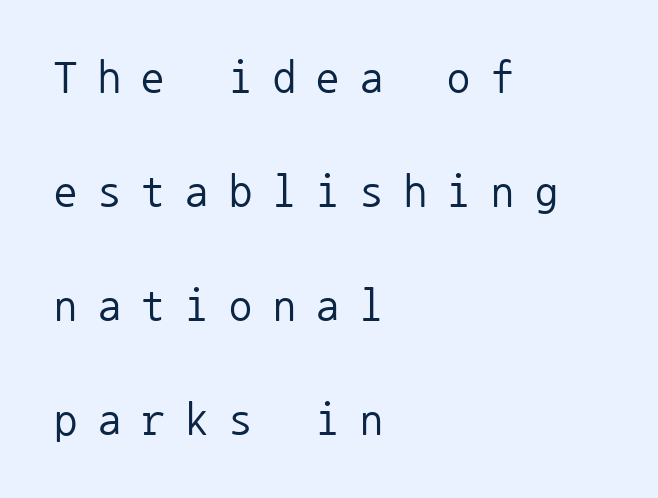
The image shows 46 px regular-weight sans-serif type, upright, monospaced; set left-aligned, loose line spacing (2.48x), unusually wide letter spacing (+0.45 em), not underlined; low stroke contrast and a medium x-height.
